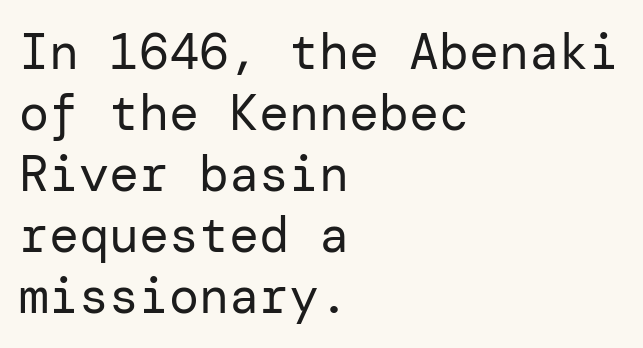
The image shows 50 px regular-weight sans-serif type, upright; set left-aligned, line spacing 1.22x, normal letter spacing, not underlined; low stroke contrast and a medium x-height.
